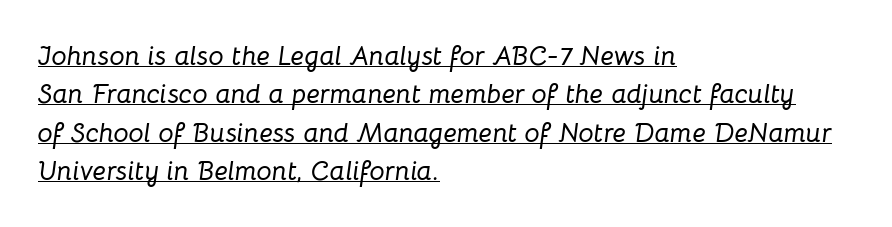
Glance below the letters and you will spot a drawn line. The line-height multiplier appears to be the usual default. The face used here is rendered with its standard letterfit. Horizontally, the lines are justified to the leading edge only. Quick note: italic.
